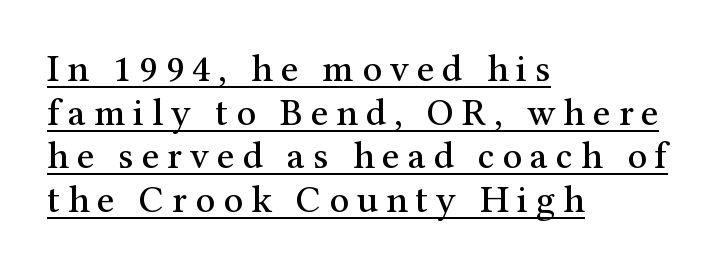
The image shows 38 px serif type, upright; set left-aligned, tight line spacing (1.15x), unusually wide letter spacing (+0.21 em), underlined; medium stroke contrast and a medium x-height.
